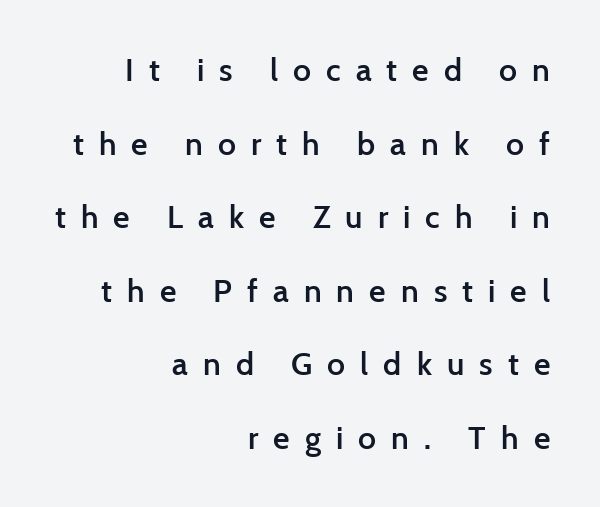
The face used here is proportionally spaced, like ordinary book or web type. Honestly, the letter spacing is so wide it's the main thing you notice. The strip under each line holds only bare page. Examine the stroke ends and you'll find no serifs. The type sits square on the baseline with zero lean.
